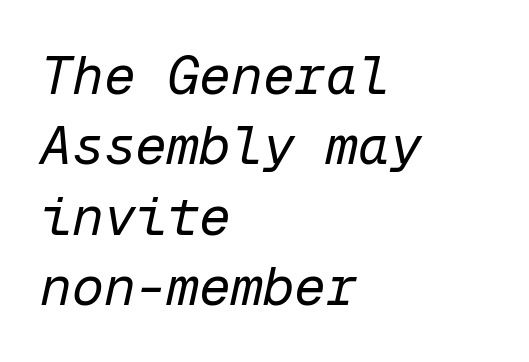
Q: Is the text bold? A: No.
Q: Is the text italic (slanted)? A: Yes, it leans right by about 12 degrees.
Q: Is the text underlined? A: No.
Q: How is the paragraph aligned? A: Left-aligned.
Q: Is the spacing between letters normal or unusually wide? A: Normal.
Q: Is the spacing between lines tight, normal or loose? A: Normal.
Q: Width (condensed, normal, or wide)? A: Normal.
Q: Stroke contrast? A: Low.
Q: x-height? A: Medium.
Q: Monospaced? A: Yes.
